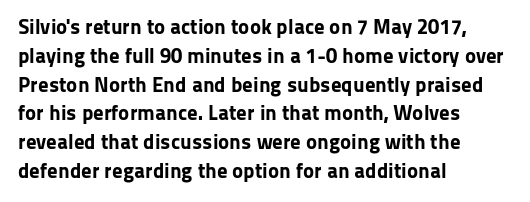
The image shows 21 px bold type, upright; set left-aligned, normal line spacing (1.37x), normal letter spacing, not underlined.
